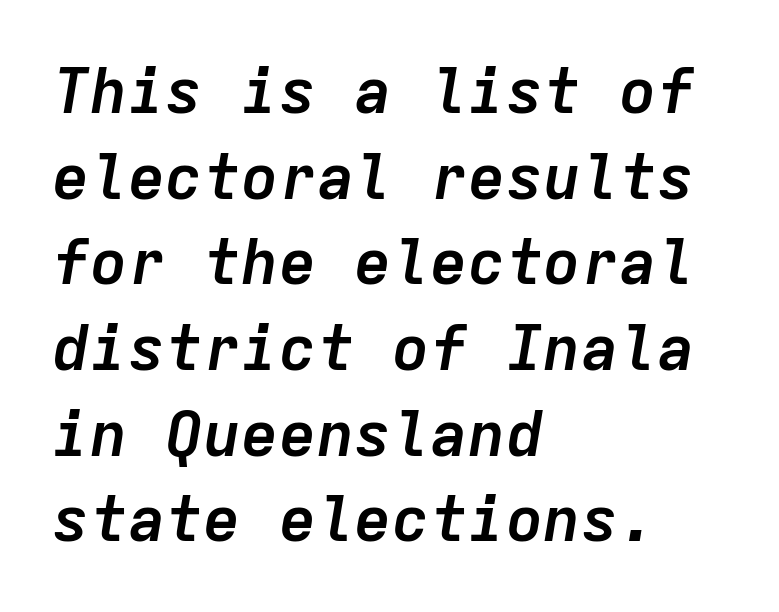
{"italic": "yes", "lean": "right", "slant_degrees": 9, "bold": "yes", "weight": "semibold", "width": "normal", "stroke_contrast": "low", "x_height": "medium", "monospaced": "yes", "underline": "no", "align": "left", "line_spacing": "normal", "line_spacing_ratio": 1.36, "letter_spacing": "normal", "letter_spacing_em": 0.0, "glyph_px": 63}
